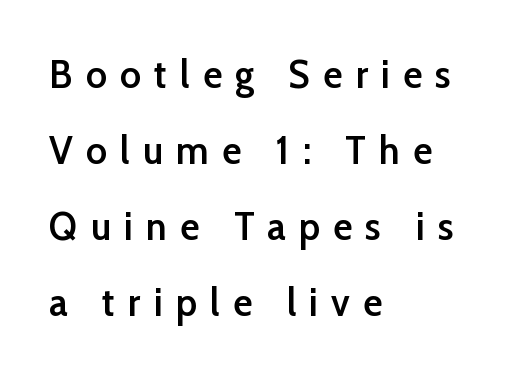
Note the varied advance widths — an 'i' is clearly narrower than an 'm'. These lines are composed in type without serifs. Does the weight exceed regular? Yes, but only to semibold. The text block is weighted toward the left margin, trailing off unevenly rightward. Baseline-to-baseline distance is far greater than the letter height.
